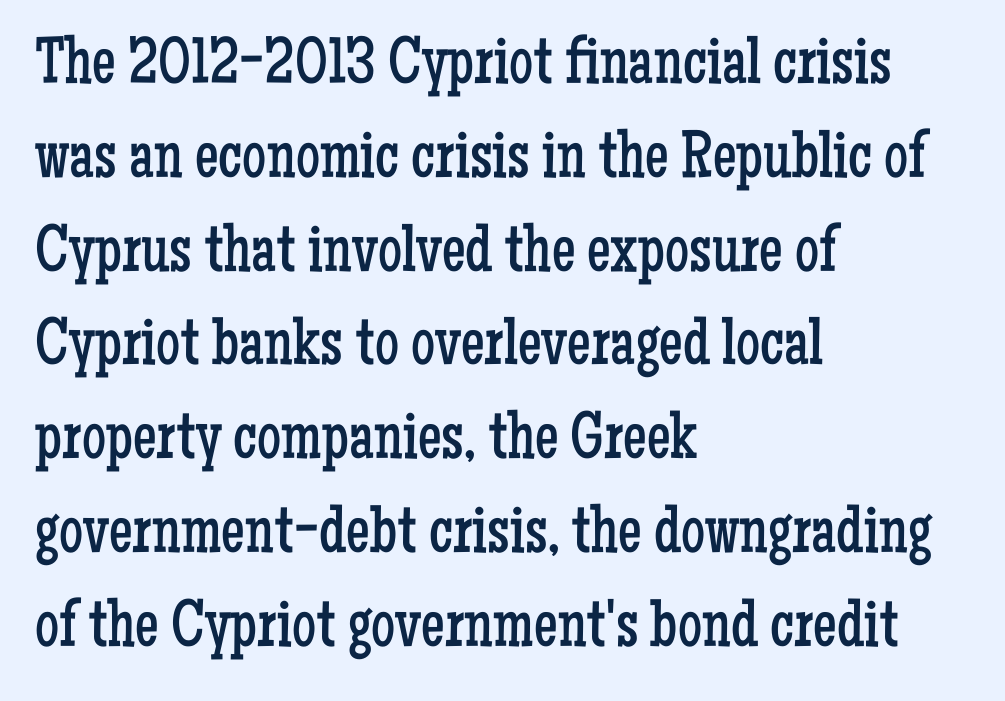
{"serif": "yes", "italic": "no", "bold": "no", "weight": "regular", "width": "condensed", "stroke_contrast": "low", "x_height": "medium", "monospaced": "no", "underline": "no", "align": "left", "line_spacing": "normal", "line_spacing_ratio": 1.4, "letter_spacing": "normal", "letter_spacing_em": 0.0, "glyph_px": 67}
